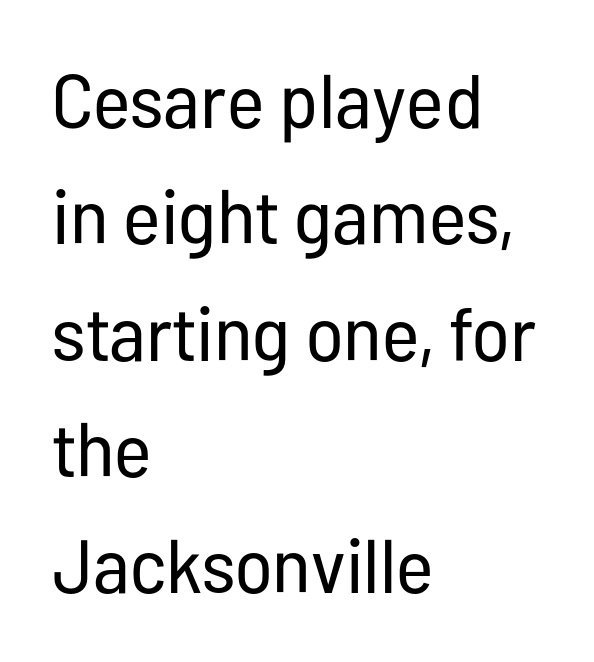
Q: Is the text bold? A: No.
Q: Is the text italic (slanted)? A: No, it is upright.
Q: Is the typeface a serif or a sans-serif typeface? A: Sans-serif.
Q: Is the text underlined? A: No.
Q: How is the paragraph aligned? A: Left-aligned.
Q: Is the spacing between letters normal or unusually wide? A: Normal.
Q: Is the spacing between lines tight, normal or loose? A: Normal.
Q: Width (condensed, normal, or wide)? A: Condensed.
Q: Stroke contrast? A: Low.
Q: x-height? A: Medium.
Q: Monospaced? A: No.
